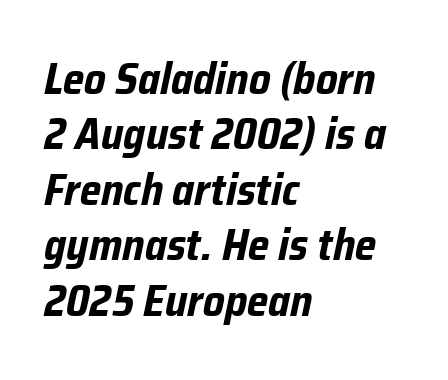
{"italic": "yes", "lean": "right", "slant_degrees": 12, "bold": "yes", "weight": "bold", "width": "condensed", "stroke_contrast": "low", "x_height": "medium", "monospaced": "no", "underline": "no", "align": "left", "line_spacing": "normal", "line_spacing_ratio": 1.26, "letter_spacing": "normal", "letter_spacing_em": 0.0, "glyph_px": 44}
